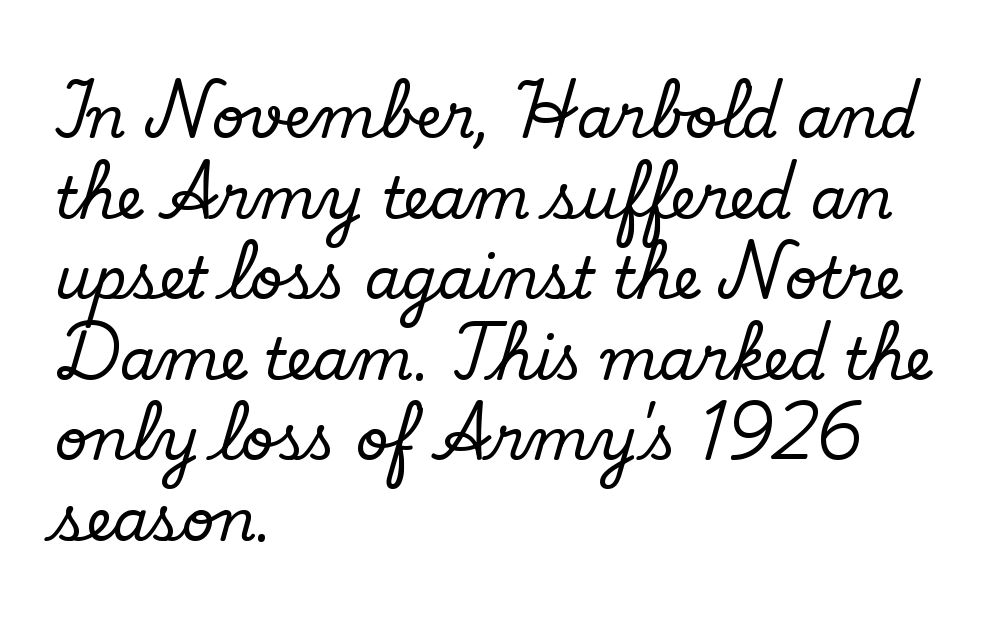
Q: Is the text italic (slanted)? A: Yes.
Q: Is the typeface a serif or a sans-serif typeface? A: Serif.
Q: Is the text underlined? A: No.
Q: How is the paragraph aligned? A: Left-aligned.
Q: Is the spacing between letters normal or unusually wide? A: Normal.
Q: Is the spacing between lines tight, normal or loose? A: Normal.
Q: Width (condensed, normal, or wide)? A: Normal.
Q: Stroke contrast? A: Low.
Q: x-height? A: Small.
Q: Monospaced? A: No.
